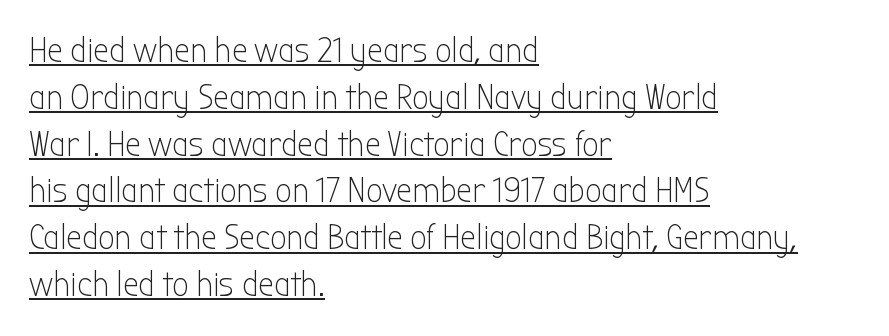
No letter is thick-stroked: the sample isn't bold. The face used here is proportionally spaced, like ordinary book or web type. The compositor pushed each line to the left boundary. This is sans-serif lettering, the kind often seen on screens and signage.
